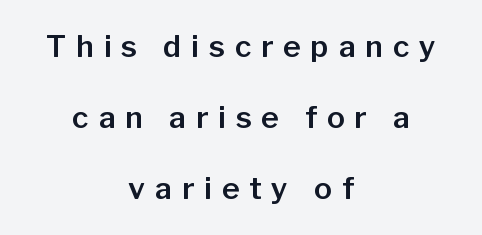
Q: Is the text italic (slanted)? A: No, it is upright.
Q: Is the typeface a serif or a sans-serif typeface? A: Sans-serif.
Q: Is the text underlined? A: No.
Q: How is the paragraph aligned? A: Centered.
Q: Is the spacing between letters normal or unusually wide? A: Unusually wide.
Q: Is the spacing between lines tight, normal or loose? A: Loose.
Q: Width (condensed, normal, or wide)? A: Normal.
Q: Stroke contrast? A: Low.
Q: x-height? A: Medium.
Q: Monospaced? A: No.
